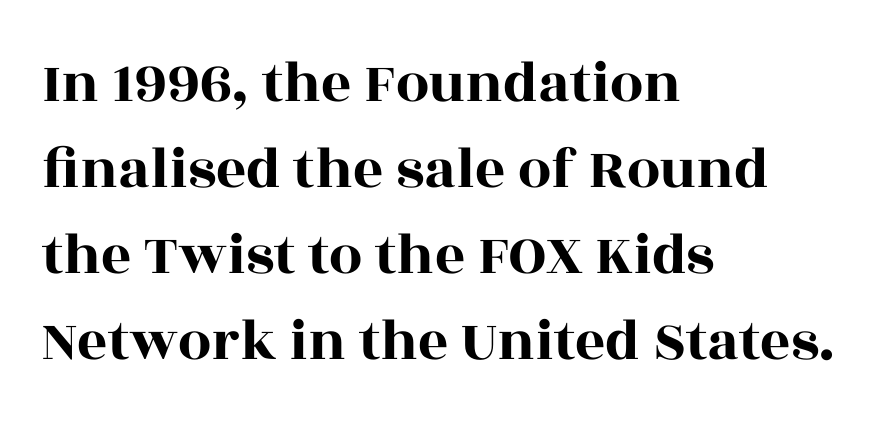
Q: Is the text italic (slanted)? A: No, it is upright.
Q: Is the typeface a serif or a sans-serif typeface? A: Serif.
Q: Is the text underlined? A: No.
Q: How is the paragraph aligned? A: Left-aligned.
Q: Is the spacing between letters normal or unusually wide? A: Normal.
Q: Is the spacing between lines tight, normal or loose? A: Normal.
Q: Width (condensed, normal, or wide)? A: Wide.
Q: x-height? A: Large.
Q: Monospaced? A: No.
